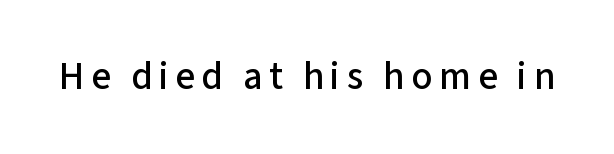
The image shows 39 px sans-serif type, upright; set not underlined; low stroke contrast and a medium x-height.
